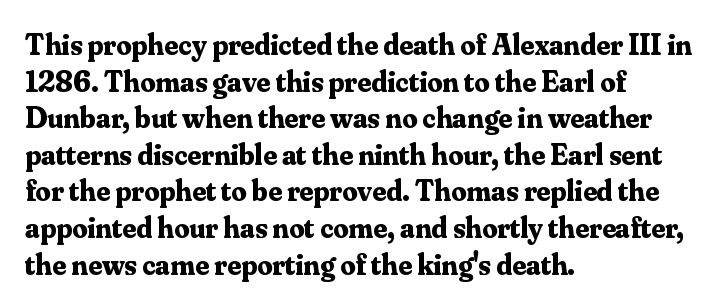
Q: Is the text bold? A: Yes.
Q: Is the text italic (slanted)? A: No, it is upright.
Q: Is the typeface a serif or a sans-serif typeface? A: Serif.
Q: Is the text underlined? A: No.
Q: How is the paragraph aligned? A: Left-aligned.
Q: Is the spacing between letters normal or unusually wide? A: Normal.
Q: Width (condensed, normal, or wide)? A: Normal.
Q: Stroke contrast? A: Medium.
Q: x-height? A: Small.
Q: Monospaced? A: No.
